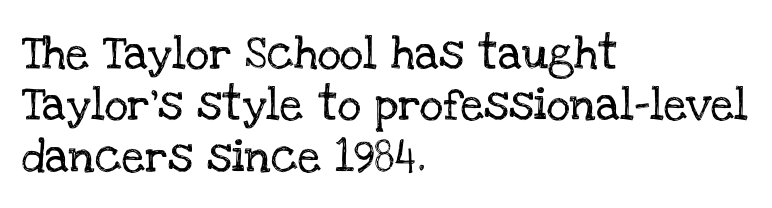
{"serif": "yes", "italic": "no", "width": "normal", "stroke_contrast": "low", "x_height": "large", "monospaced": "no", "underline": "no", "align": "left", "line_spacing": "normal", "line_spacing_ratio": 1.56, "letter_spacing": "normal", "letter_spacing_em": 0.0, "glyph_px": 33}
